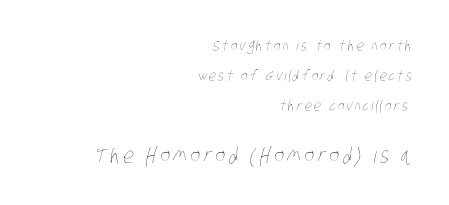
The second block has been scaled up relative to the first. Weight: in the light-to-regular range. Short and long lines alike share a common ending point at right. Is there much room between lines? Yes — plenty of vertical air separates them.
